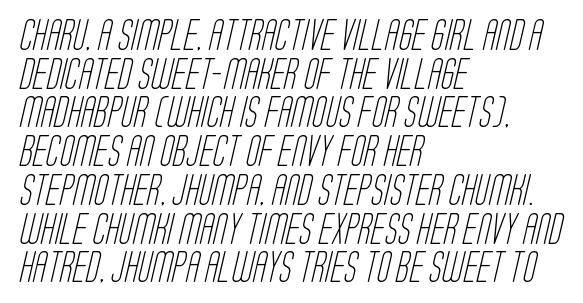
{"serif": "no", "bold": "no", "weight": "light", "width": "condensed", "stroke_contrast": "low", "x_height": "large", "monospaced": "no", "underline": "no", "align": "left", "line_spacing": "normal", "line_spacing_ratio": 1.25, "letter_spacing": "normal", "letter_spacing_em": 0.0, "glyph_px": 31}
